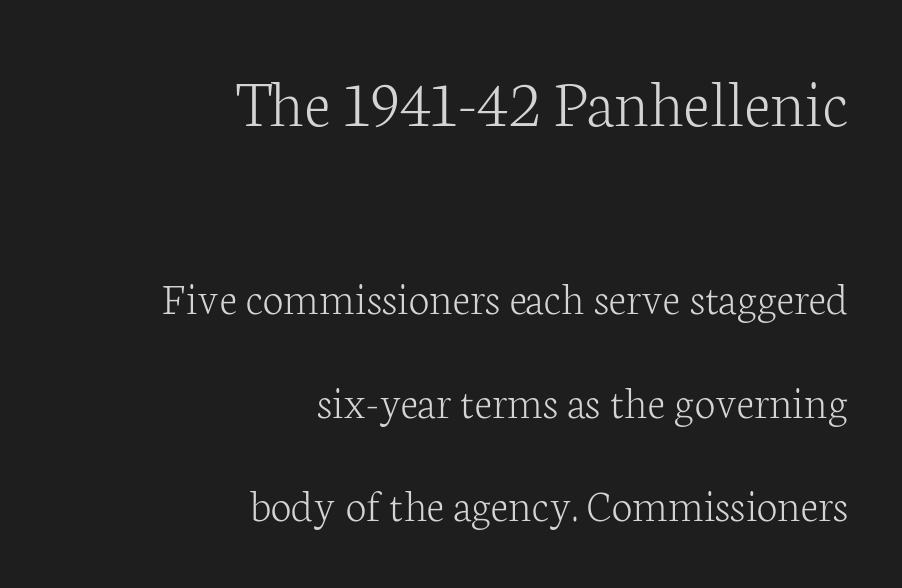
The image shows 70 px light serif type, upright; set right-aligned, loose line spacing (2.21x), normal letter spacing, not underlined; the first (top) block is 1.49x larger; low stroke contrast and a medium x-height.
